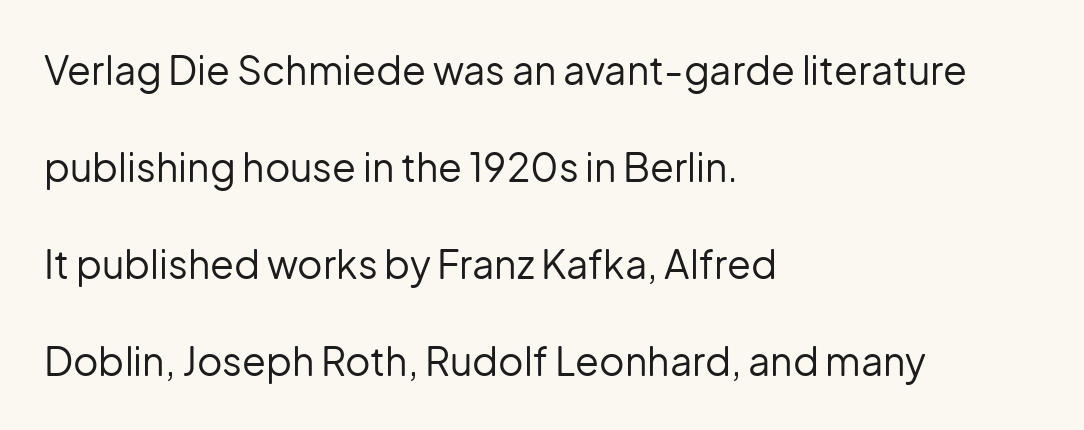
Q: Is the text bold? A: No.
Q: Is the text italic (slanted)? A: No, it is upright.
Q: Is the typeface a serif or a sans-serif typeface? A: Sans-serif.
Q: Is the text underlined? A: No.
Q: How is the paragraph aligned? A: Left-aligned.
Q: Is the spacing between letters normal or unusually wide? A: Normal.
Q: Is the spacing between lines tight, normal or loose? A: Loose.
Q: Width (condensed, normal, or wide)? A: Normal.
Q: Stroke contrast? A: Low.
Q: x-height? A: Medium.
Q: Monospaced? A: No.
